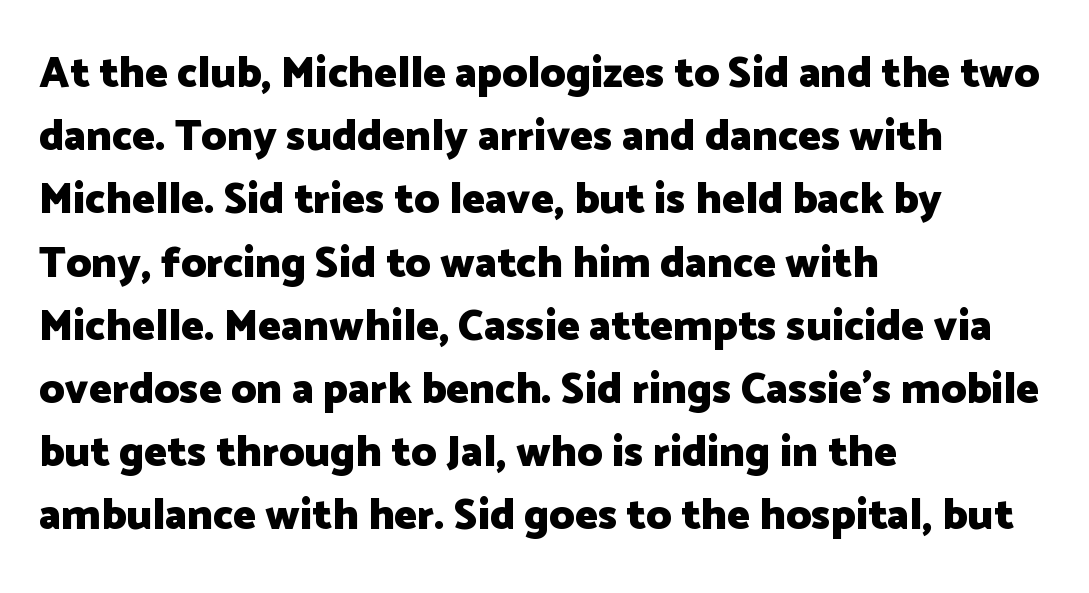
Note the varied advance widths — an 'i' is clearly narrower than an 'm'. Nope, not italic — everything's standing straight. The typeface chosen for these lines omits serifs. This sample uses plain, unmodified letter spacing.
